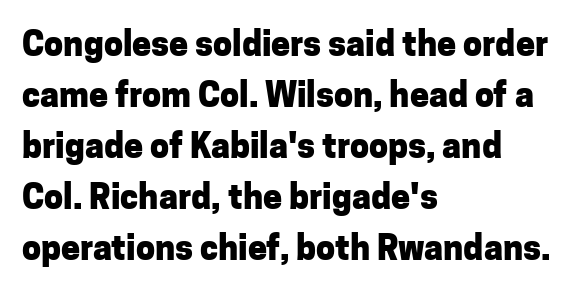
The image shows 34 px heavy sans-serif type, upright; set left-aligned, normal line spacing (1.5x), normal letter spacing, not underlined; low stroke contrast and a medium x-height.
